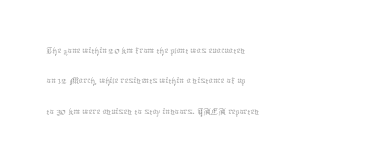
Letter spacing: default. Ink coverage per letter is moderate at most. The rag falls on the right side of this text block. Descenders are the only things crossing below the line. This block has exactly the height ordinary leading produces. This is the regular roman posture of the typeface.
